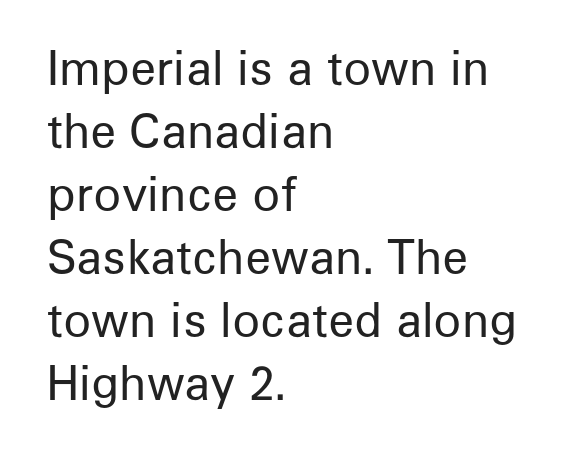
Q: Is the text bold? A: No.
Q: Is the text italic (slanted)? A: No, it is upright.
Q: Is the typeface a serif or a sans-serif typeface? A: Sans-serif.
Q: Is the text underlined? A: No.
Q: How is the paragraph aligned? A: Left-aligned.
Q: Is the spacing between letters normal or unusually wide? A: Normal.
Q: Is the spacing between lines tight, normal or loose? A: Normal.
Q: Width (condensed, normal, or wide)? A: Normal.
Q: Stroke contrast? A: Low.
Q: x-height? A: Medium.
Q: Monospaced? A: No.
